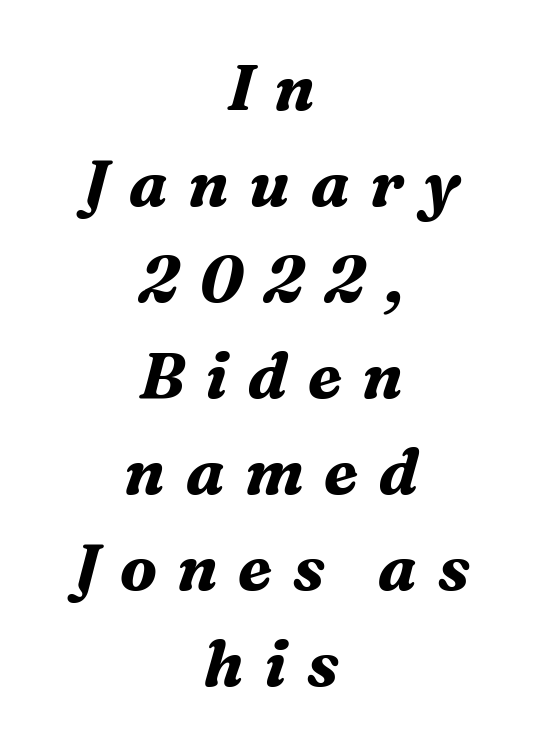
{"serif": "yes", "italic": "yes", "lean": "right", "slant_degrees": 16, "bold": "yes", "weight": "bold", "width": "normal", "stroke_contrast": "medium", "x_height": "medium", "monospaced": "no", "underline": "no", "align": "center", "line_spacing": "normal", "line_spacing_ratio": 1.5, "letter_spacing": "wide", "letter_spacing_em": 0.32, "glyph_px": 64}
